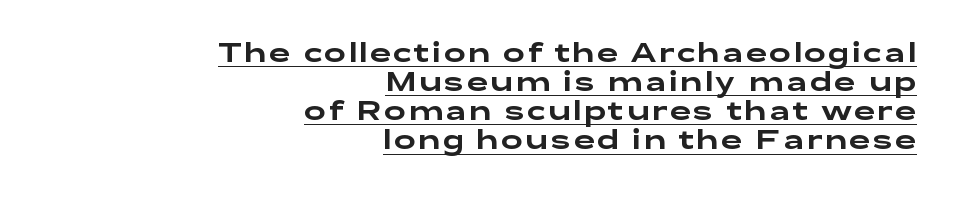
{"italic": "no", "underline": "yes", "align": "right", "line_spacing": "tight", "line_spacing_ratio": 1.12, "glyph_px": 26}
